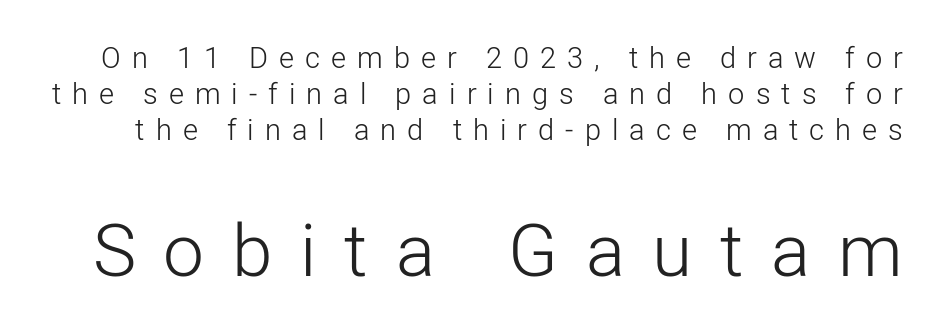
Each word looks stretched out because of the extra space between its letters. The cut favours lightness, reaching ordinary text weight at its darkest. Nobody drew a line under any word here. The characters display no serif detailing; their extremities are plain.
